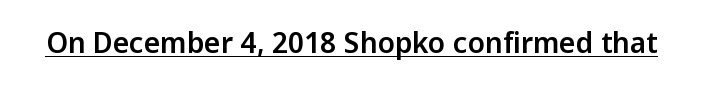
The image shows 28 px sans-serif type, upright; set normal letter spacing, underlined; low stroke contrast and a medium x-height.
